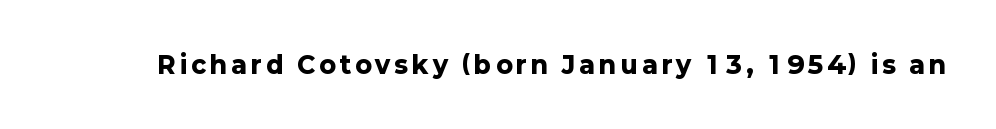
{"italic": "no", "bold": "yes", "underline": "no", "glyph_px": 24}
